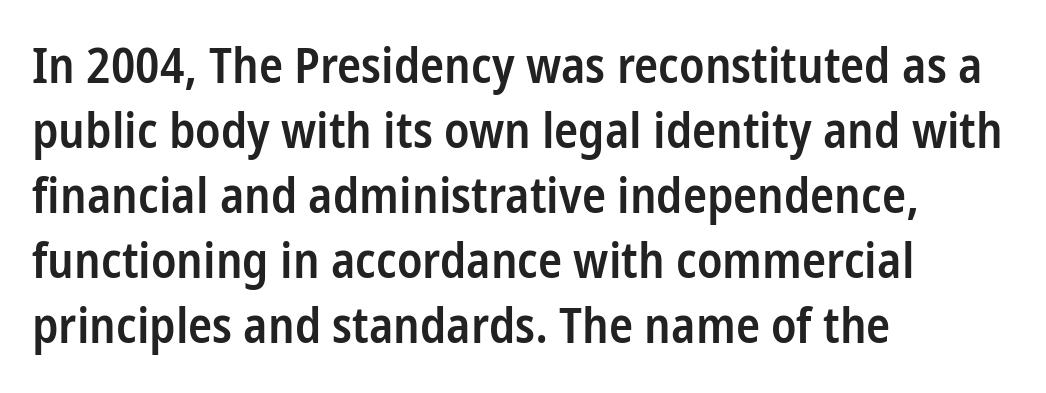
The image shows 50 px semibold, condensed sans-serif type, upright; set left-aligned, normal line spacing (1.3x), normal letter spacing, not underlined; low stroke contrast and a medium x-height.
